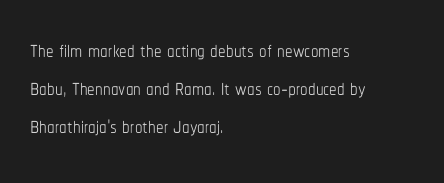
The image shows 30 px thin, condensed type, upright; set left-aligned, normal line spacing (1.26x), normal letter spacing, not underlined; low stroke contrast and a medium x-height.
